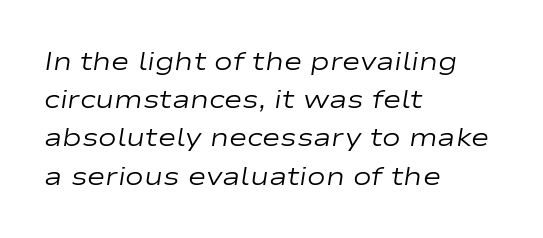
The image shows 25 px text type, italic (leaning right); set left-aligned, normal line spacing (1.53x), normal letter spacing, not underlined.
